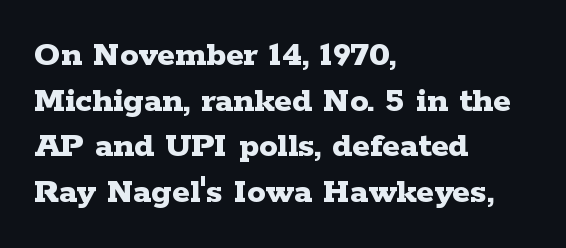
The image shows 37 px bold, wide serif type, upright; set left-aligned, line spacing 1.23x, normal letter spacing, not underlined; low stroke contrast and a medium x-height.
